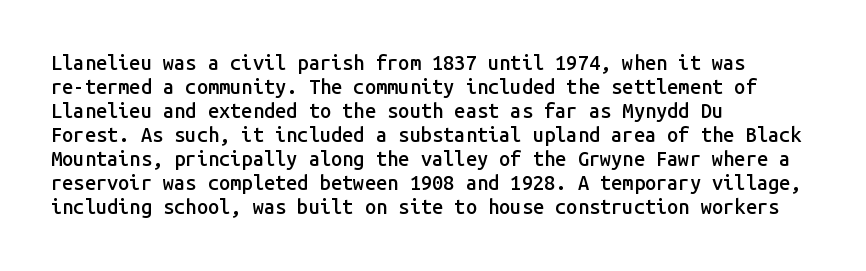
The setting favours the left margin, as ordinary paragraphs usually do. The typesetting leans somewhat heavy: a semibold. Characters remain perfectly vertical along every line. Look at the tracking — it's just the regular setting, nothing added. Beneath every word, the page is bare.
